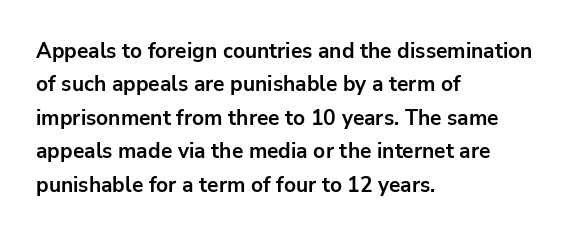
The lines sit at an ordinary, default distance from one another. Bare-footed words on every line. The rendering uses a bold face; every stroke is thick and dark. Posture: upright roman.
